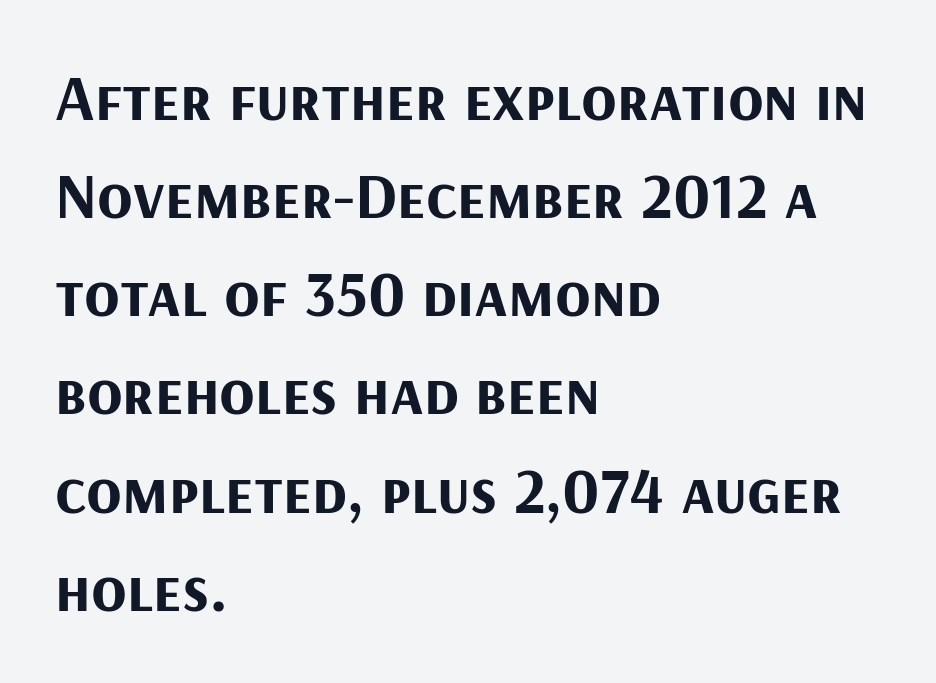
Varying glyph widths throughout — classic text-font behaviour. This sample keeps an unexceptional amount of space between lines. Posture: straight, roman, zero tilt. These lines are composed in type without serifs. Students, note that the glyphs here touch the page at normal intervals. Which margin do the lines hug? The left one — the right edge is uneven.
